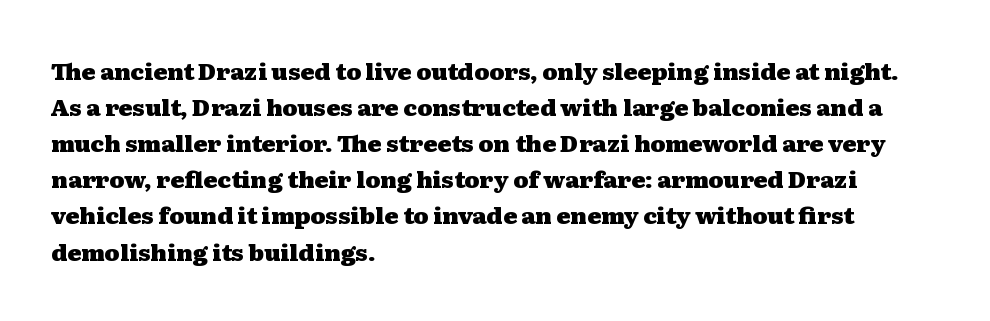
{"italic": "no", "bold": "yes", "underline": "no", "align": "left", "line_spacing": "normal", "line_spacing_ratio": 1.57, "letter_spacing": "normal", "letter_spacing_em": 0.0, "glyph_px": 23}
